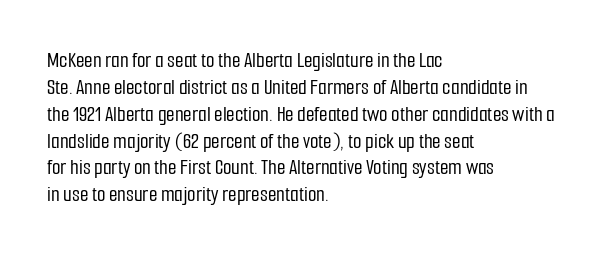
Is the block centered? No — it sits flush against the left margin. Beneath every word, the page is bare. What stands out about the letter spacing? Nothing — it is the standard amount. The lettering stays uniformly vertical, giving the passage a roman look.
